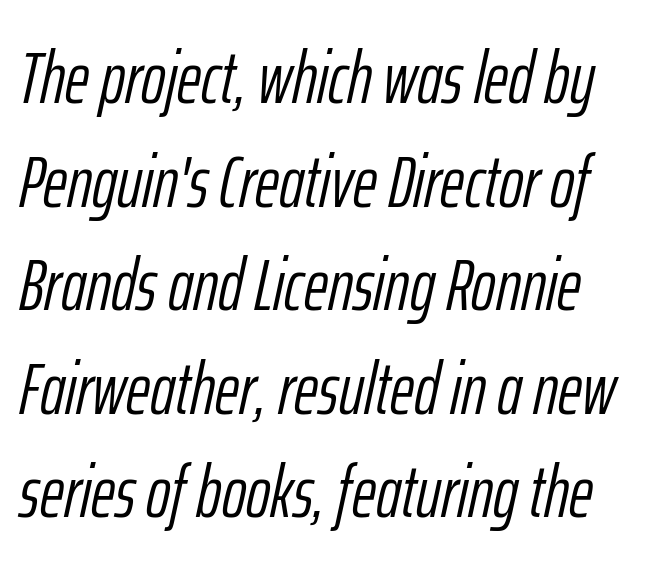
{"italic": "yes", "lean": "right", "slant_degrees": 12, "bold": "no", "weight": "light", "width": "condensed", "stroke_contrast": "low", "x_height": "medium", "monospaced": "no", "underline": "no", "line_spacing": "normal", "line_spacing_ratio": 1.4, "letter_spacing": "normal", "letter_spacing_em": 0.0, "glyph_px": 74}
